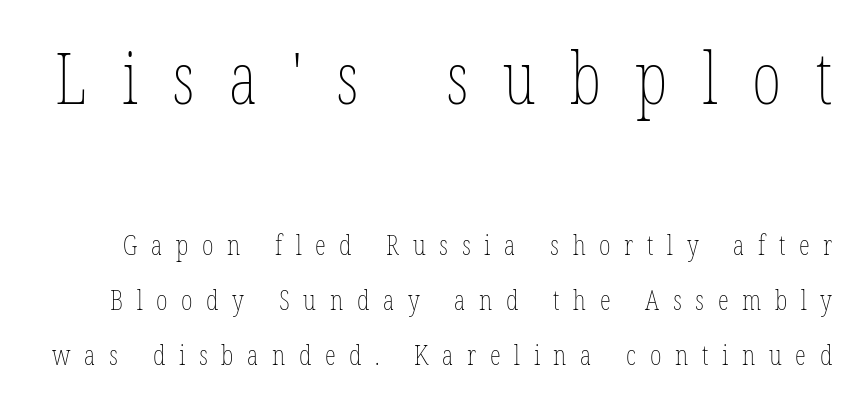
The image shows 71 px thin, condensed type, upright; set loose line spacing (1.97x), unusually wide letter spacing (+0.49 em), not underlined; the first (top) block is 2.54x larger; low stroke contrast and a medium x-height.
